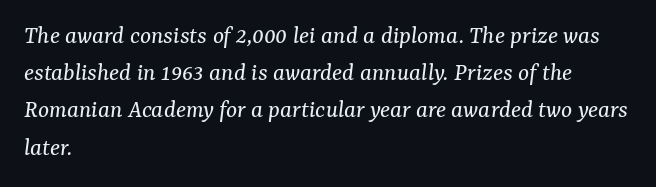
Vertically, the passage feels balanced, rows spaced as you'd expect. The strokes carry an ordinary text weight at most. Descenders hang freely into open space. The letterforms sit shoulder to shoulder at normal distance. Horizontal alignment here is leftward, the default for most running prose. The whole block is typeset with a tilt.
